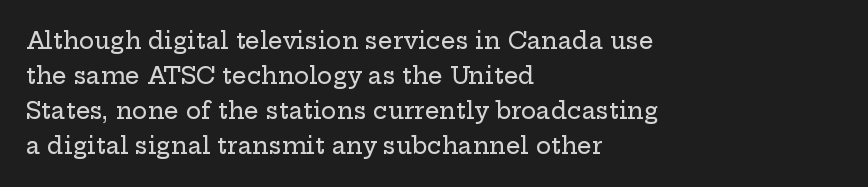
{"italic": "no", "underline": "no", "align": "left", "line_spacing": "normal", "line_spacing_ratio": 1.52, "letter_spacing": "normal", "letter_spacing_em": 0.0, "glyph_px": 23}
